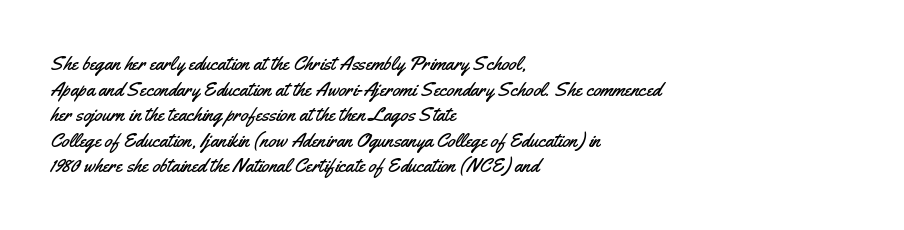
Q: Is the text italic (slanted)? A: Yes.
Q: Is the text underlined? A: No.
Q: How is the paragraph aligned? A: Left-aligned.
Q: Is the spacing between letters normal or unusually wide? A: Normal.
Q: Is the spacing between lines tight, normal or loose? A: Normal.
